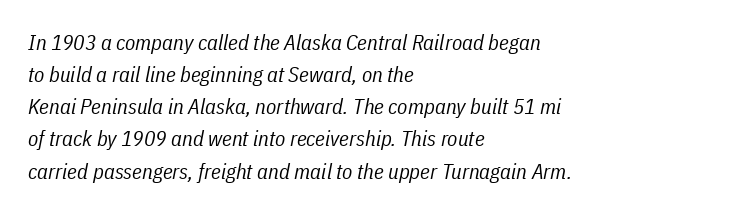
Each word holds together tightly as a unit, with standard inter-letter gaps. The lines sit at an ordinary, default distance from one another. Where is the straight margin? On the left. Stems and bowls with no extra thickness — not bold.
